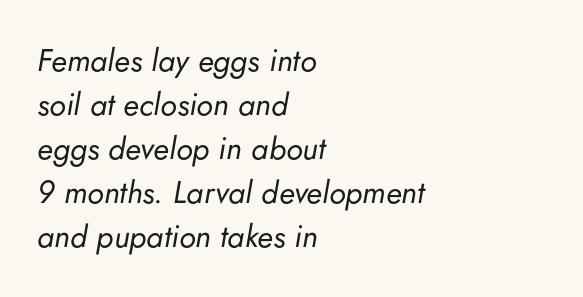
Q: Is the text bold? A: No.
Q: Is the text italic (slanted)? A: Yes, it leans right by about 5 degrees.
Q: Is the text underlined? A: No.
Q: How is the paragraph aligned? A: Left-aligned.
Q: Is the spacing between letters normal or unusually wide? A: Normal.
Q: Is the spacing between lines tight, normal or loose? A: Normal.
Q: Width (condensed, normal, or wide)? A: Normal.
Q: Stroke contrast? A: Low.
Q: x-height? A: Small.
Q: Monospaced? A: No.
